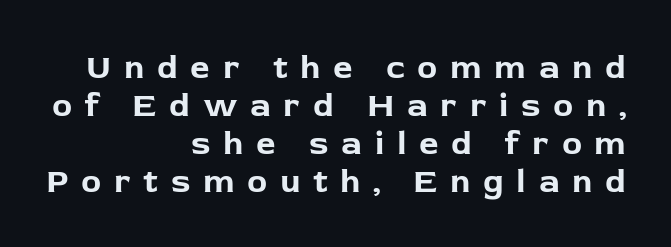
{"serif": "no", "italic": "no", "bold": "yes", "weight": "bold", "width": "normal", "stroke_contrast": "low", "x_height": "medium", "monospaced": "no", "underline": "no", "align": "right", "line_spacing": "tight", "line_spacing_ratio": 1.12, "letter_spacing": "wide", "letter_spacing_em": 0.37, "glyph_px": 34}
